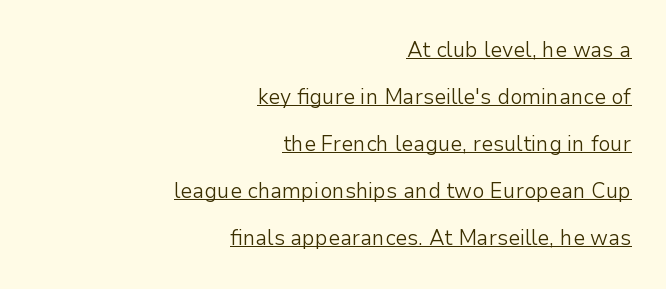
Q: Is the text bold? A: No.
Q: Is the text italic (slanted)? A: No, it is upright.
Q: Is the text underlined? A: Yes.
Q: How is the paragraph aligned? A: Right-aligned.
Q: Is the spacing between letters normal or unusually wide? A: Normal.
Q: Is the spacing between lines tight, normal or loose? A: Loose.
